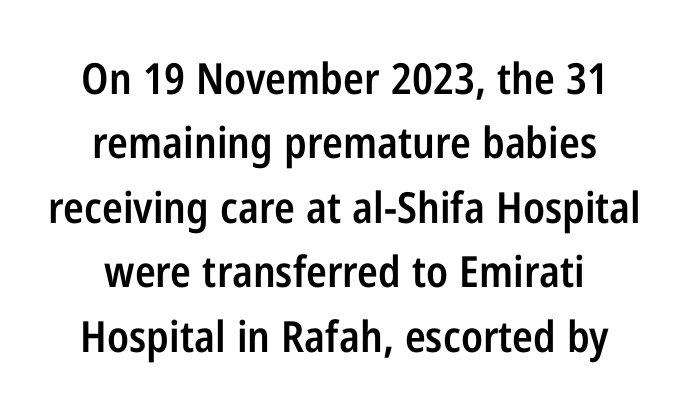
The glyphs are unaccompanied by any horizontal stroke below them. Semibold letterforms, between regular and bold. What stands out about the letter spacing? Nothing — it is the standard amount. The rendering uses a moderate line-height, typical for paragraphs. The passage shown is typed in a proportional face where columns would drift.
